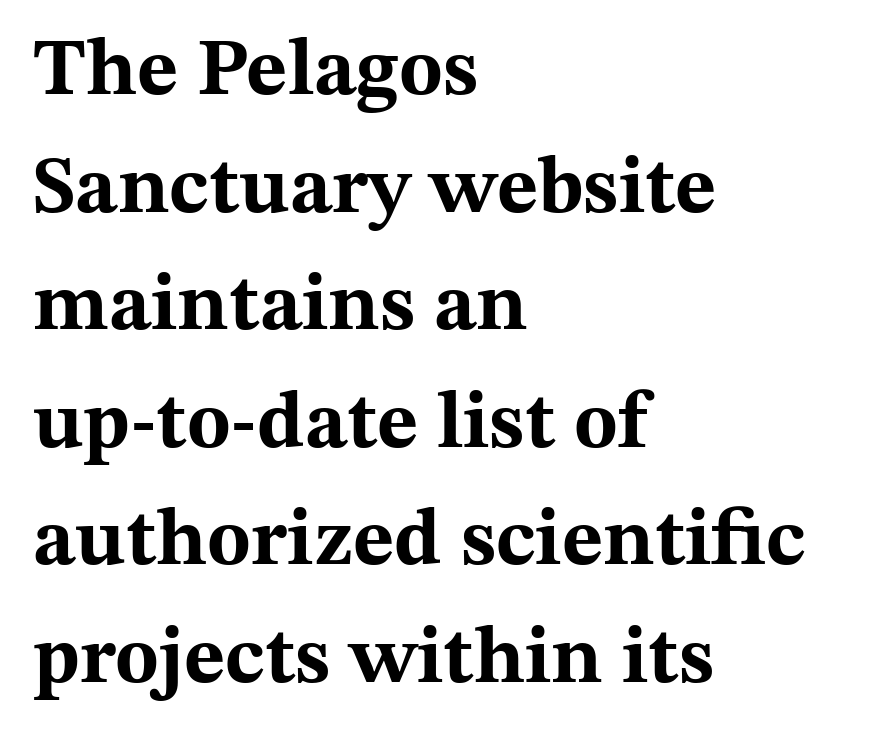
The image shows 80 px bold, wide serif type, upright; set left-aligned, normal line spacing (1.47x), normal letter spacing, not underlined; medium stroke contrast and a medium x-height.
